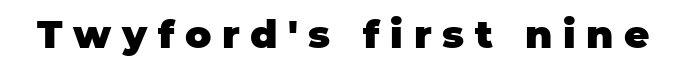
Q: Is the text bold? A: Yes.
Q: Is the text italic (slanted)? A: No, it is upright.
Q: Is the typeface a serif or a sans-serif typeface? A: Sans-serif.
Q: Is the text underlined? A: No.
Q: Is the spacing between letters normal or unusually wide? A: Unusually wide.
Q: Width (condensed, normal, or wide)? A: Normal.
Q: Stroke contrast? A: Low.
Q: x-height? A: Large.
Q: Monospaced? A: No.
